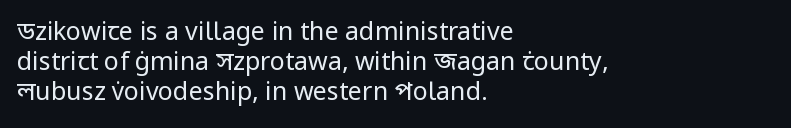
Q: Is the text bold? A: No.
Q: Is the text italic (slanted)? A: No, it is upright.
Q: Is the text underlined? A: No.
Q: How is the paragraph aligned? A: Left-aligned.
Q: Is the spacing between letters normal or unusually wide? A: Normal.
